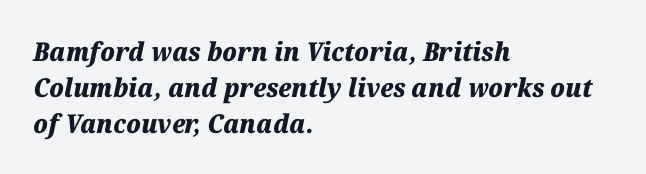
The image shows 26 px bold type, italic (leaning right); set left-aligned, normal line spacing (1.38x), normal letter spacing, not underlined.
